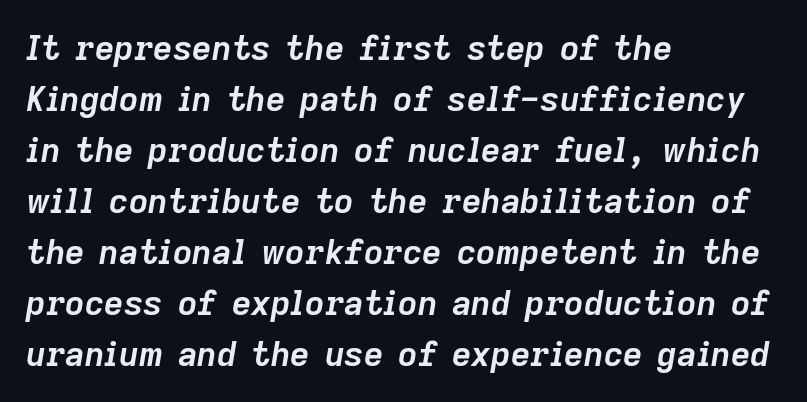
The glyphs look as if they've been sheared to an angle. Strong, thick strokes mark this as bold type. The lines are quadded left. Just letters on the line, the space beneath them empty. This sample uses plain, unmodified letter spacing.
